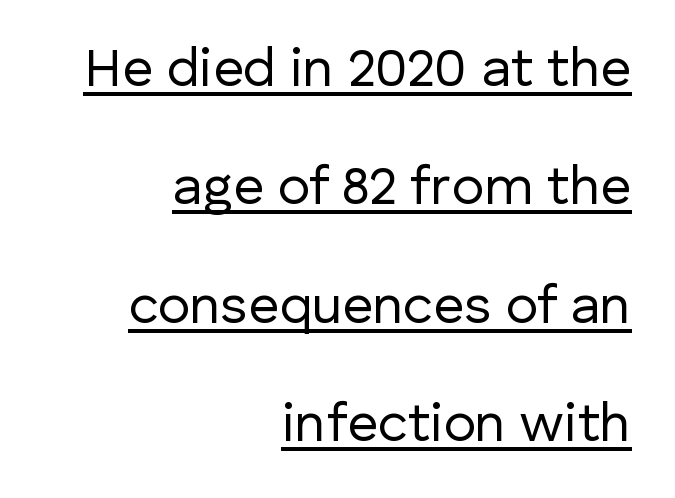
Look at the bottom of the vertical strokes: they stop flat, with no serifs. Proportional: the letters do not fall into vertical columns. The line-height multiplier appears high, well above default. Descenders here cross a horizontal rule under the line. There is no visible air inserted between adjacent glyphs. The text block is weighted toward the right margin, trailing off unevenly leftward.
